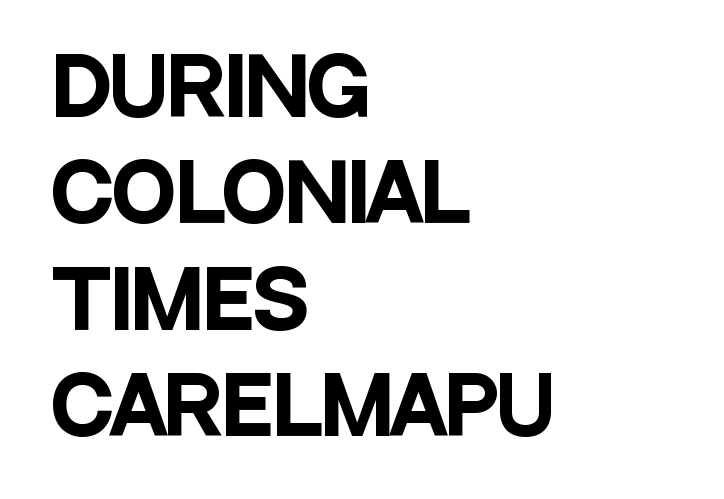
{"serif": "no", "italic": "no", "bold": "yes", "weight": "heavy", "width": "condensed", "stroke_contrast": "low", "x_height": "large", "monospaced": "no", "underline": "no", "align": "left", "line_spacing": "normal", "line_spacing_ratio": 1.38, "letter_spacing": "normal", "letter_spacing_em": 0.0, "glyph_px": 77}
